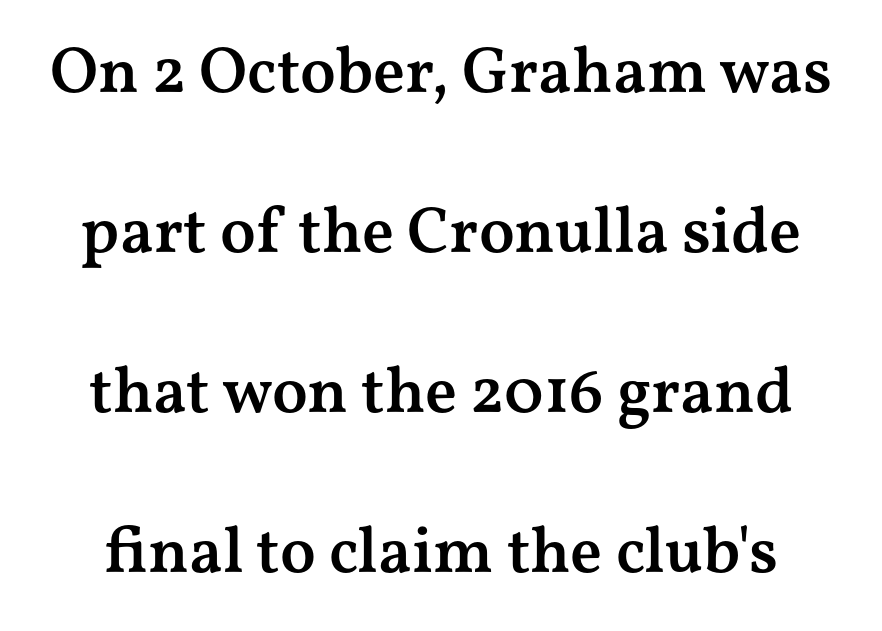
{"serif": "yes", "italic": "no", "bold": "semi", "weight": "semibold", "width": "wide", "stroke_contrast": "medium", "x_height": "medium", "monospaced": "no", "underline": "no", "line_spacing": "loose", "line_spacing_ratio": 2.46, "letter_spacing": "normal", "letter_spacing_em": 0.0, "glyph_px": 65}
